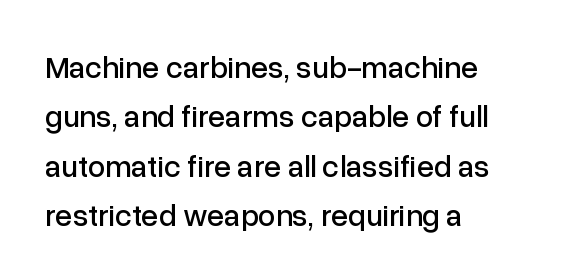
The image shows 31 px sans-serif type, upright; set left-aligned, normal line spacing (1.59x), normal letter spacing, not underlined; low stroke contrast and a medium x-height.
